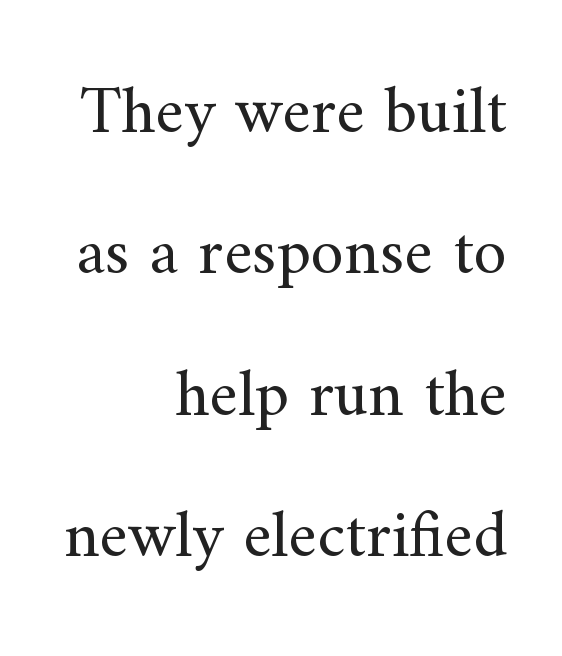
Is there any slant? The stems are plumb. Heaviness? Minimal to ordinary, like unemphasized prose. Character widths vary here, with narrow letters taking less room than wide ones. Classification — serif.
